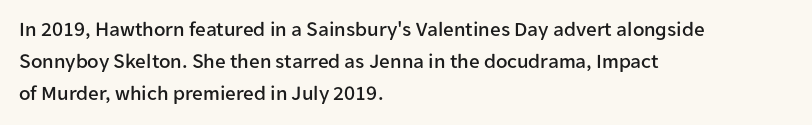
The image shows 21 px text type, upright; set left-aligned, normal line spacing (1.52x), normal letter spacing, not underlined.
